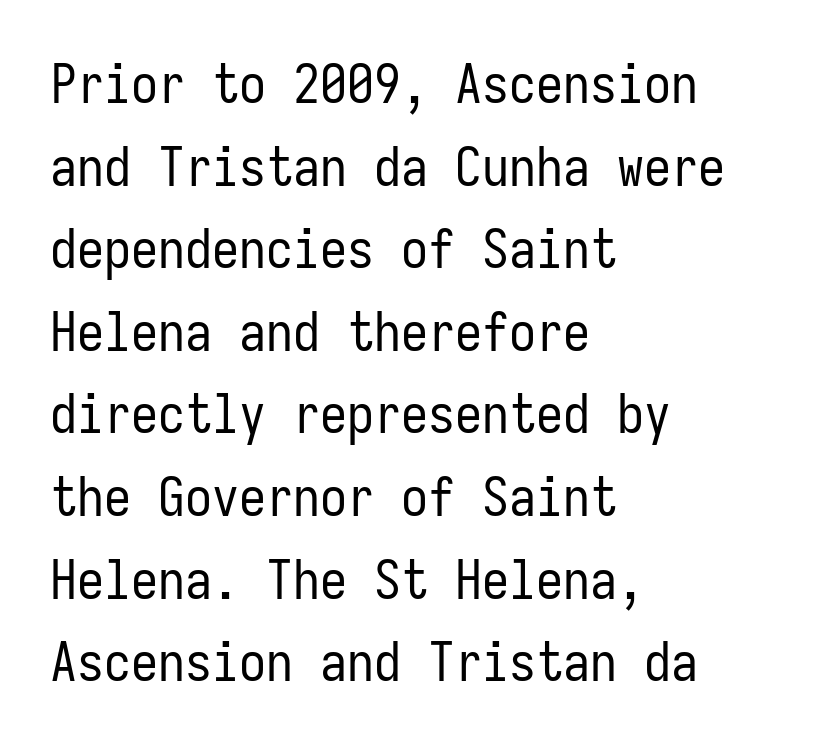
Q: Is the text bold? A: No.
Q: Is the text italic (slanted)? A: No, it is upright.
Q: Is the typeface a serif or a sans-serif typeface? A: Sans-serif.
Q: Is the text underlined? A: No.
Q: How is the paragraph aligned? A: Left-aligned.
Q: Is the spacing between letters normal or unusually wide? A: Normal.
Q: Is the spacing between lines tight, normal or loose? A: Normal.
Q: Width (condensed, normal, or wide)? A: Condensed.
Q: Stroke contrast? A: Low.
Q: x-height? A: Medium.
Q: Monospaced? A: Yes.
